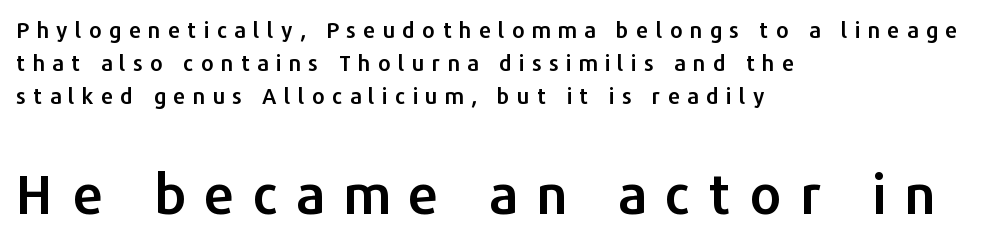
Serif or sans? Sans — the stroke terminals are bare. The lettering holds an erect, upright posture throughout. A student would call this left alignment; a typographer would say flush left, rag right. Line spacing here is normal. Looks like regular typesetting: each glyph gets only the width it needs. Tracking value appears strongly positive — letters spread wide.
